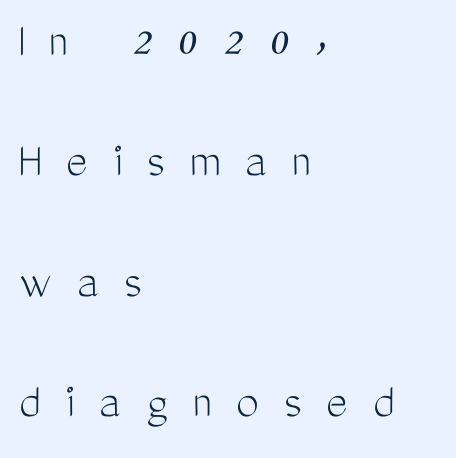
The specimen reads as upright at a glance. Here the designer chose a conventional face with non-uniform glyph widths. Type without underlining. These lines stack with their left ends in a neat column. Characters follow at a spacing far wider than the type designer built in.
